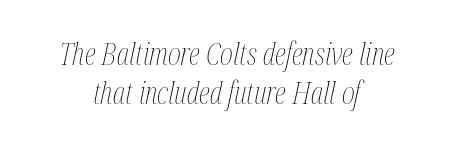
{"italic": "yes", "lean": "right", "slant_degrees": 12, "bold": "no", "weight": "thin", "width": "condensed", "stroke_contrast": "medium", "x_height": "medium", "monospaced": "no", "underline": "no", "align": "center", "line_spacing": "normal", "line_spacing_ratio": 1.27, "letter_spacing": "normal", "letter_spacing_em": 0.0, "glyph_px": 31}
